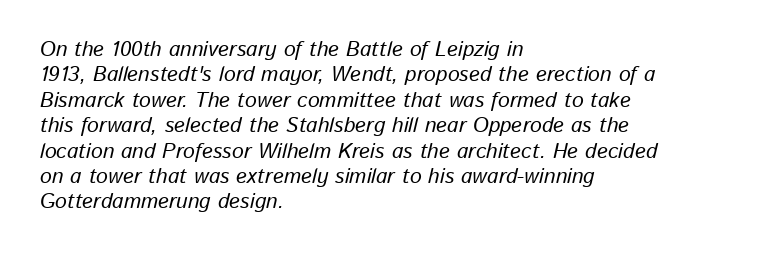
Tracking value appears to be zero — textbook default spacing. The passage shown is not underscored anywhere. Teacher's note: observe the even left margin — that is flush-left alignment. Italic? Definitely — the glyphs are oblique.
